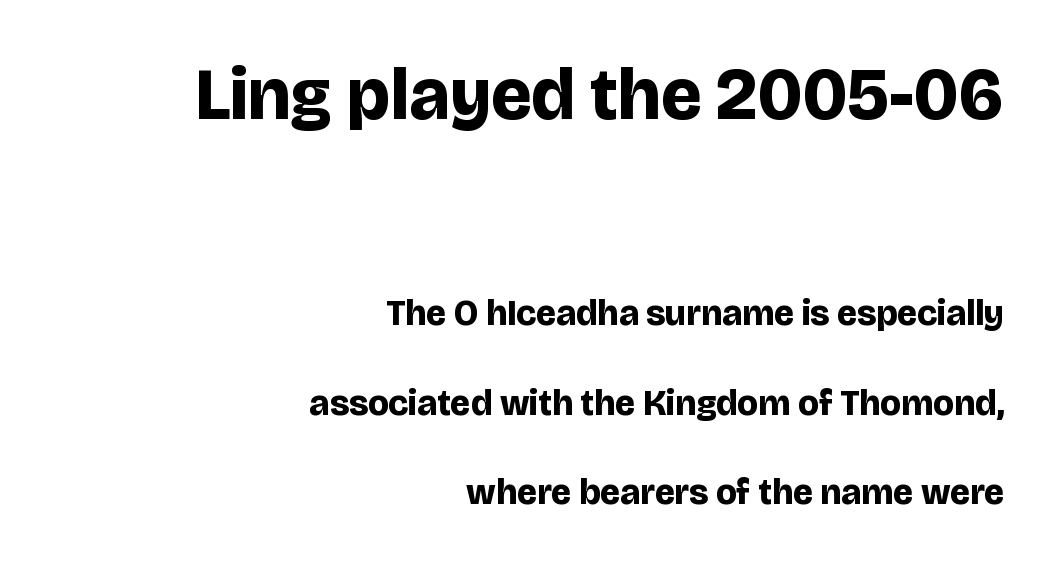
{"serif": "no", "italic": "no", "bold": "yes", "weight": "bold", "width": "normal", "stroke_contrast": "low", "x_height": "large", "monospaced": "no", "underline": "no", "align": "right", "line_spacing": "loose", "line_spacing_ratio": 2.49, "letter_spacing": "normal", "letter_spacing_em": 0.0, "larger_block": "first", "size_ratio": 2.03, "glyph_px": 73}
